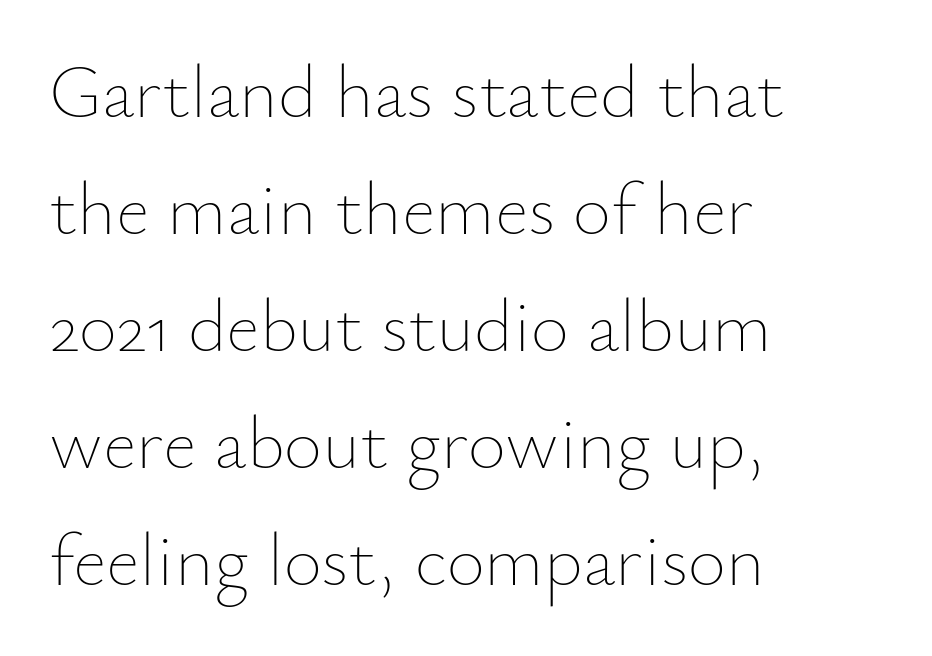
Anything drawn beneath the words? Only blank space. The face used here is proportionally spaced, like ordinary book or web type. Between one letter and the next there's only the usual sliver of space. These lines were composed using upright roman letters. Leading matches the norm, producing a regular column.
